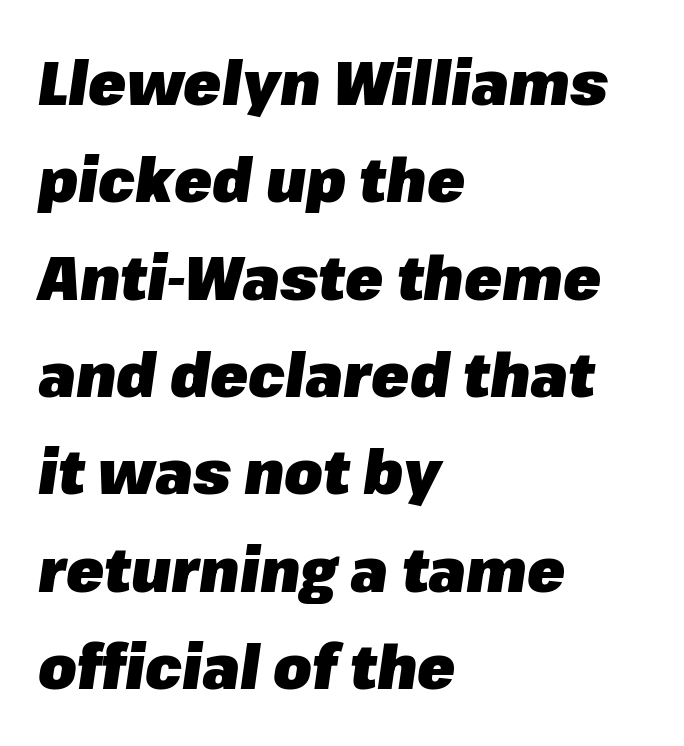
Descenders hang freely into open space. Is the type bold? Yes — the strokes are clearly thick and heavy. The glyphs look as if they've been sheared to an angle. Successive baselines arrive at the customary interval. Here the designer chose a conventional face with non-uniform glyph widths.
